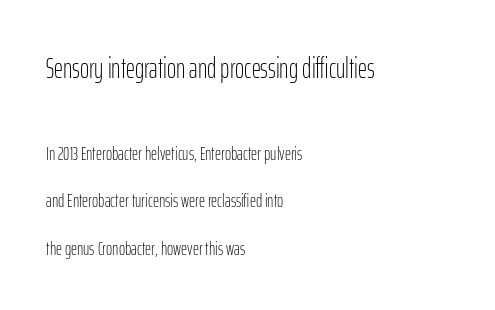
Q: Is the text bold? A: No.
Q: Is the text italic (slanted)? A: No, it is upright.
Q: Is the typeface a serif or a sans-serif typeface? A: Sans-serif.
Q: Is the text underlined? A: No.
Q: How is the paragraph aligned? A: Left-aligned.
Q: Is the spacing between letters normal or unusually wide? A: Normal.
Q: Is the spacing between lines tight, normal or loose? A: Loose.
Q: Which block of text is set in a larger size, the first (top) or the second (bottom)? A: The first (top) one.
Q: Width (condensed, normal, or wide)? A: Condensed.
Q: Stroke contrast? A: Low.
Q: x-height? A: Medium.
Q: Monospaced? A: No.
